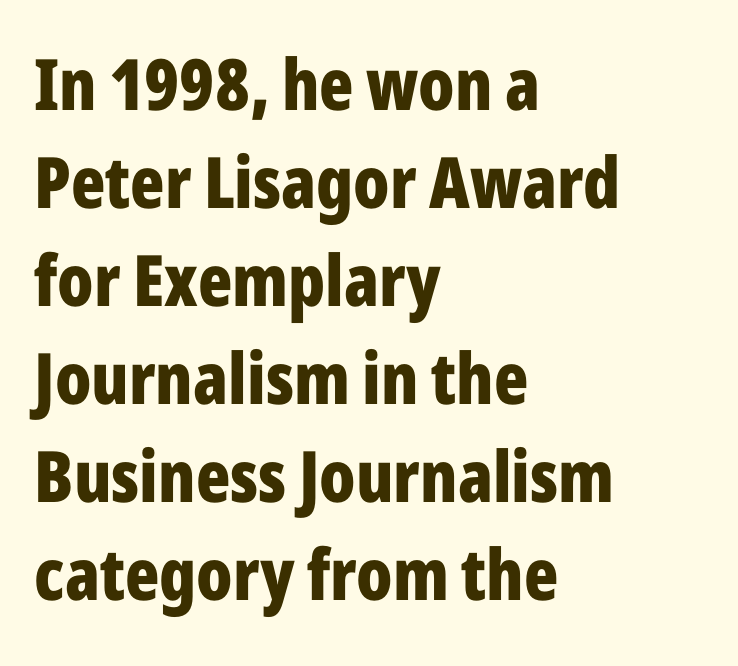
{"serif": "no", "italic": "no", "bold": "yes", "weight": "bold", "width": "condensed", "stroke_contrast": "low", "x_height": "medium", "monospaced": "no", "underline": "no", "align": "left", "line_spacing": "normal", "line_spacing_ratio": 1.38, "letter_spacing": "normal", "letter_spacing_em": 0.0, "glyph_px": 71}
